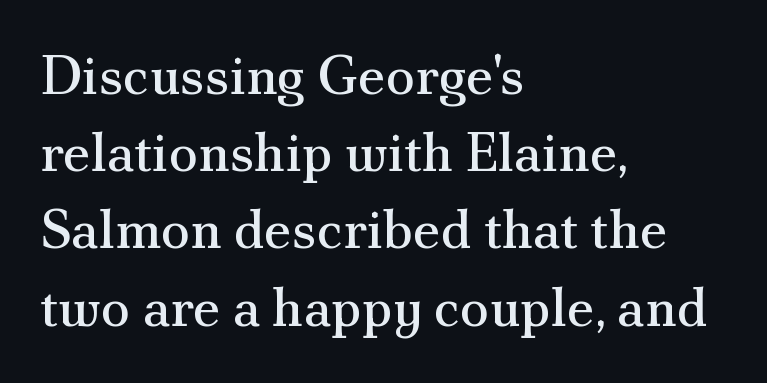
Words float on clear page, feet unadorned. Each letter keeps its own natural width here, so spacing adapts to shape. Line beginnings align vertically; line endings do not. Caption: face not bold, strokes unweighted. A typesetter would call this zero additional tracking. Old-style or modern, the face here clearly has serifs.
